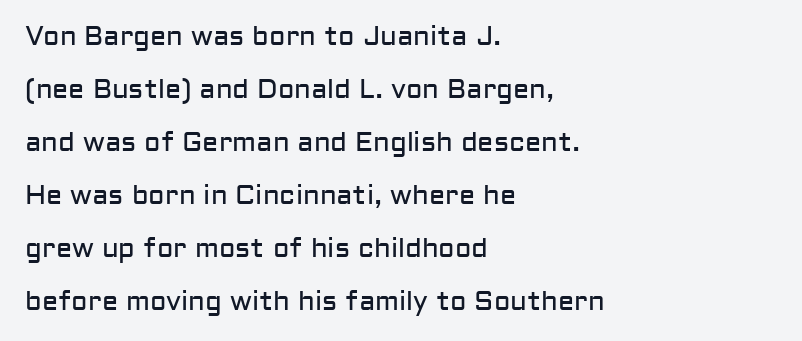
Q: Is the text bold? A: No.
Q: Is the text italic (slanted)? A: No, it is upright.
Q: Is the text underlined? A: No.
Q: How is the paragraph aligned? A: Left-aligned.
Q: Is the spacing between letters normal or unusually wide? A: Normal.
Q: Is the spacing between lines tight, normal or loose? A: Loose.
